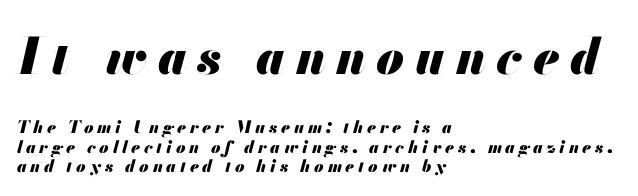
{"italic": "yes", "lean": "right", "slant_degrees": 13, "bold": "yes", "weight": "heavy", "width": "normal", "stroke_contrast": "medium", "x_height": "small", "monospaced": "no", "underline": "no", "align": "left", "line_spacing": "tight", "line_spacing_ratio": 1.13, "letter_spacing": "wide", "letter_spacing_em": 0.22, "larger_block": "first", "size_ratio": 2.94, "glyph_px": 50}
